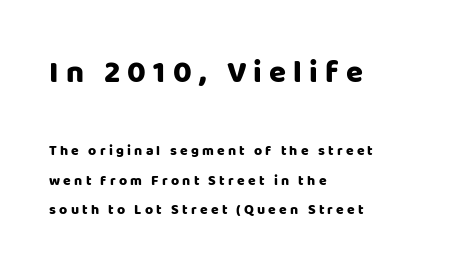
{"serif": "no", "italic": "no", "width": "normal", "stroke_contrast": "low", "x_height": "large", "monospaced": "no", "underline": "no", "align": "left", "line_spacing": "loose", "line_spacing_ratio": 2.13, "letter_spacing": "wide", "letter_spacing_em": 0.23, "larger_block": "first", "size_ratio": 2.21, "glyph_px": 31}
